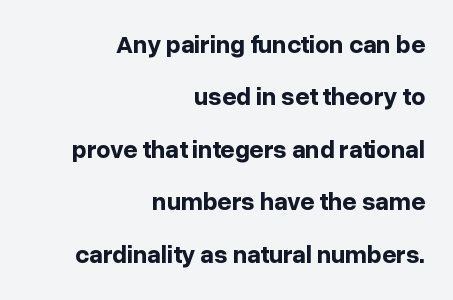
{"italic": "no", "bold": "yes", "underline": "no", "align": "right", "line_spacing": "loose", "line_spacing_ratio": 2.1, "letter_spacing": "normal", "letter_spacing_em": 0.0, "glyph_px": 25}
